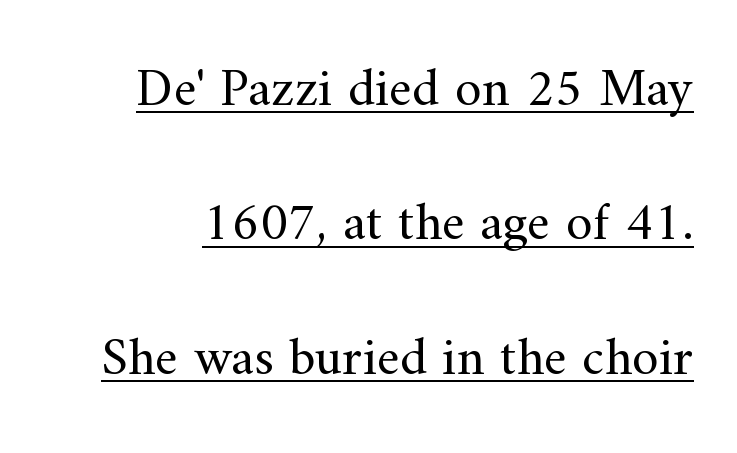
{"serif": "yes", "italic": "no", "bold": "no", "weight": "regular", "width": "normal", "stroke_contrast": "medium", "x_height": "small", "monospaced": "no", "underline": "yes", "line_spacing": "loose", "line_spacing_ratio": 2.49, "letter_spacing": "normal", "letter_spacing_em": 0.0, "glyph_px": 54}
